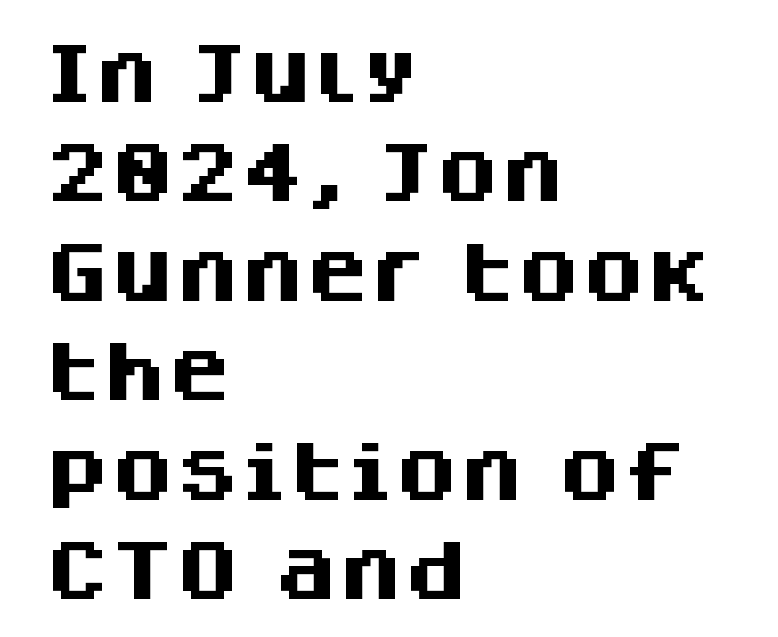
Q: Is the text bold? A: Yes.
Q: Is the text italic (slanted)? A: No, it is upright.
Q: Is the typeface a serif or a sans-serif typeface? A: Sans-serif.
Q: Is the text underlined? A: No.
Q: How is the paragraph aligned? A: Left-aligned.
Q: Is the spacing between letters normal or unusually wide? A: Normal.
Q: Is the spacing between lines tight, normal or loose? A: Normal.
Q: Width (condensed, normal, or wide)? A: Normal.
Q: Stroke contrast? A: Medium.
Q: x-height? A: Large.
Q: Monospaced? A: No.
